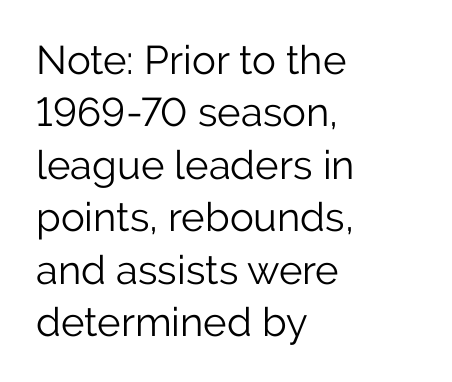
Q: Is the text bold? A: No.
Q: Is the text italic (slanted)? A: No, it is upright.
Q: Is the typeface a serif or a sans-serif typeface? A: Sans-serif.
Q: Is the text underlined? A: No.
Q: How is the paragraph aligned? A: Left-aligned.
Q: Is the spacing between letters normal or unusually wide? A: Normal.
Q: Is the spacing between lines tight, normal or loose? A: Normal.
Q: Width (condensed, normal, or wide)? A: Normal.
Q: Stroke contrast? A: Low.
Q: x-height? A: Medium.
Q: Monospaced? A: No.
